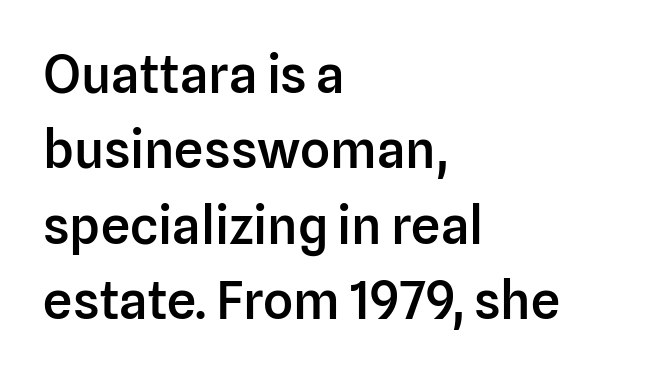
The image shows 52 px semibold sans-serif type, upright; set left-aligned, normal line spacing (1.45x), normal letter spacing, not underlined; low stroke contrast and a medium x-height.
